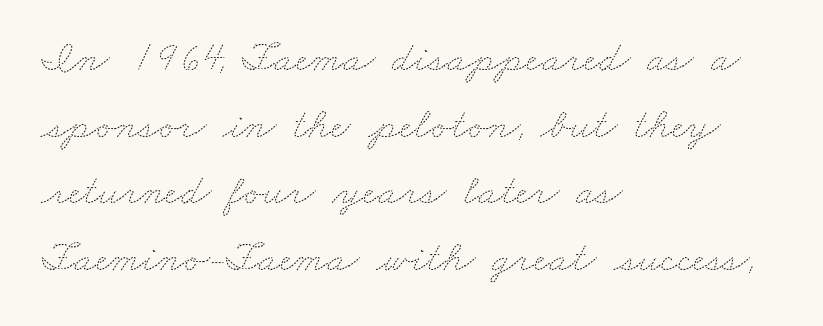
{"bold": "no", "weight": "thin", "width": "wide", "stroke_contrast": "medium", "x_height": "small", "monospaced": "no", "underline": "no", "align": "left", "line_spacing": "normal", "line_spacing_ratio": 1.55, "letter_spacing": "normal", "letter_spacing_em": 0.0, "glyph_px": 43}
